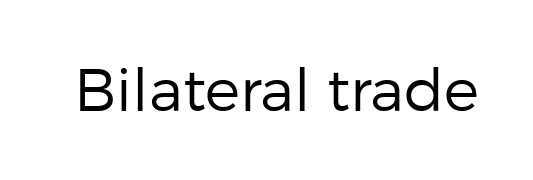
The image shows 59 px regular-weight sans-serif type, upright; set normal letter spacing, not underlined; low stroke contrast and a medium x-height.
